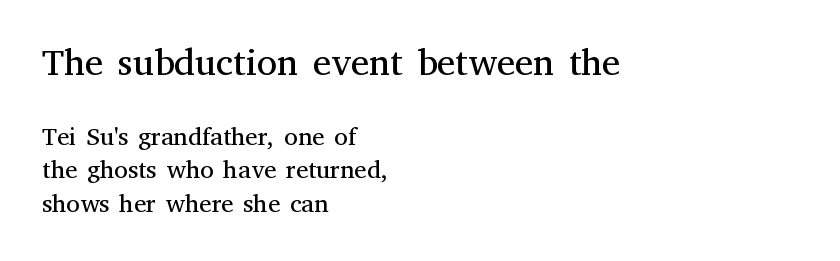
{"serif": "yes", "italic": "no", "bold": "no", "weight": "regular", "width": "normal", "stroke_contrast": "medium", "x_height": "medium", "monospaced": "no", "underline": "no", "align": "left", "line_spacing": "normal", "line_spacing_ratio": 1.35, "letter_spacing": "normal", "letter_spacing_em": 0.0, "larger_block": "first", "size_ratio": 1.48, "glyph_px": 37}
